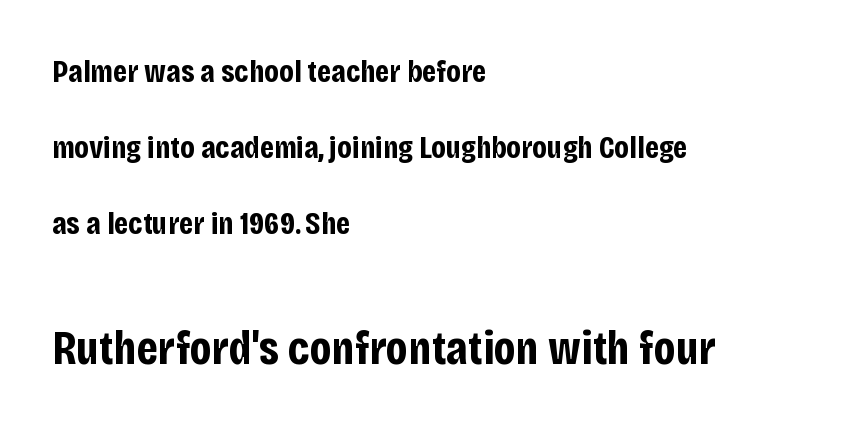
The leading is generous, giving the passage an open texture. A clean baseline with only descenders dipping below it. Weight: bold. This sample has the flowing, uneven cadence of proportional lettering.
